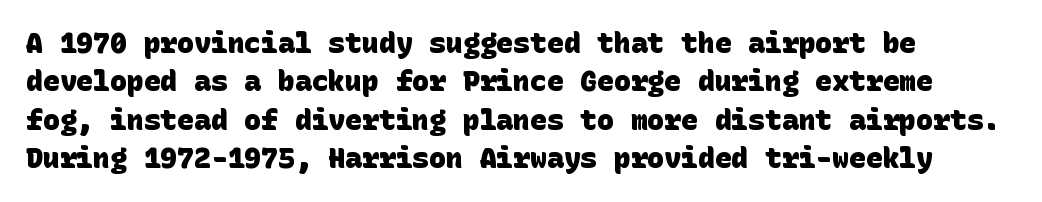
Q: Is the text bold? A: Yes.
Q: Is the typeface a serif or a sans-serif typeface? A: Sans-serif.
Q: Is the text underlined? A: No.
Q: How is the paragraph aligned? A: Left-aligned.
Q: Is the spacing between letters normal or unusually wide? A: Normal.
Q: Is the spacing between lines tight, normal or loose? A: Normal.
Q: Width (condensed, normal, or wide)? A: Normal.
Q: Stroke contrast? A: Low.
Q: x-height? A: Large.
